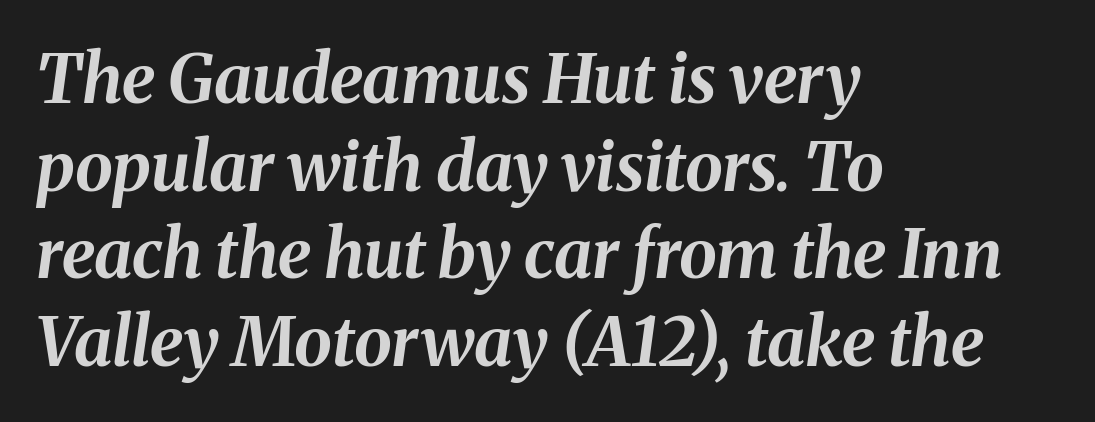
The image shows 68 px bold type, italic (leaning right); set left-aligned, normal line spacing (1.29x), normal letter spacing, not underlined; medium stroke contrast and a medium x-height.
